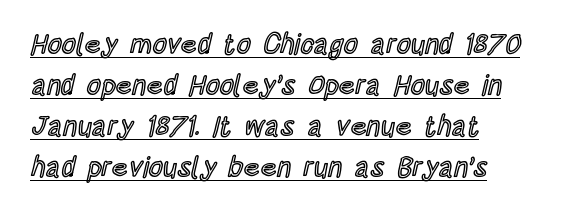
{"width": "condensed", "x_height": "large", "monospaced": "no", "underline": "yes", "align": "left", "line_spacing": "normal", "line_spacing_ratio": 1.46, "letter_spacing": "normal", "letter_spacing_em": 0.0, "glyph_px": 28}
